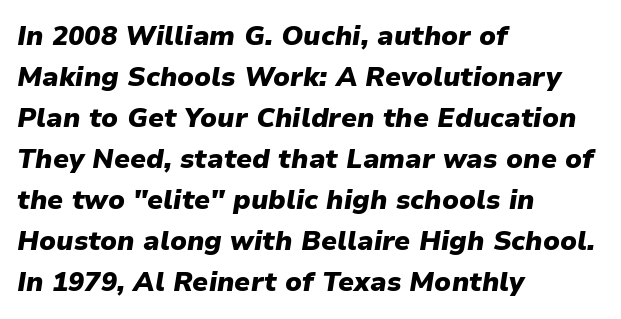
The image shows 27 px bold type, italic (leaning right); set left-aligned, normal line spacing (1.52x), normal letter spacing, not underlined.
